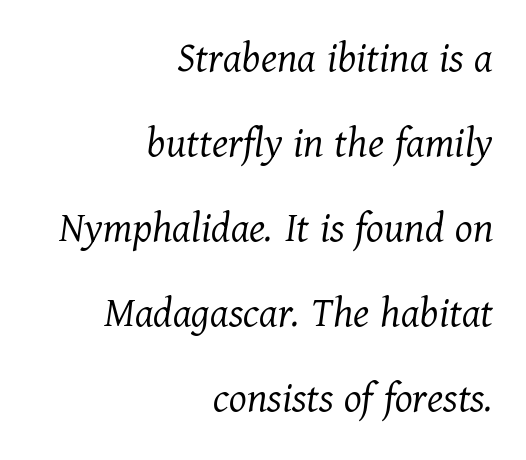
The image shows 45 px light serif type, italic (leaning right); set right-aligned, line spacing 1.89x, normal letter spacing, not underlined; medium stroke contrast and a medium x-height.
